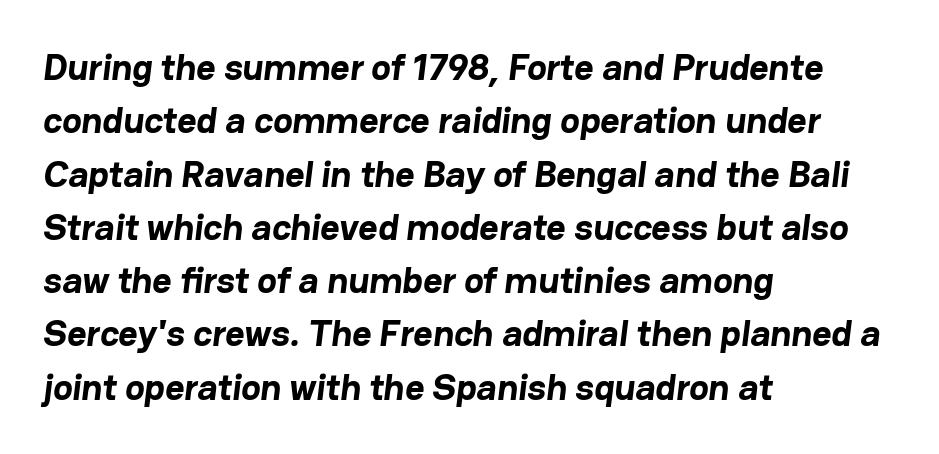
Q: Is the text bold? A: Yes.
Q: Is the typeface a serif or a sans-serif typeface? A: Sans-serif.
Q: Is the text underlined? A: No.
Q: How is the paragraph aligned? A: Left-aligned.
Q: Is the spacing between letters normal or unusually wide? A: Normal.
Q: Is the spacing between lines tight, normal or loose? A: Normal.
Q: Width (condensed, normal, or wide)? A: Normal.
Q: Stroke contrast? A: Low.
Q: x-height? A: Medium.
Q: Monospaced? A: No.
